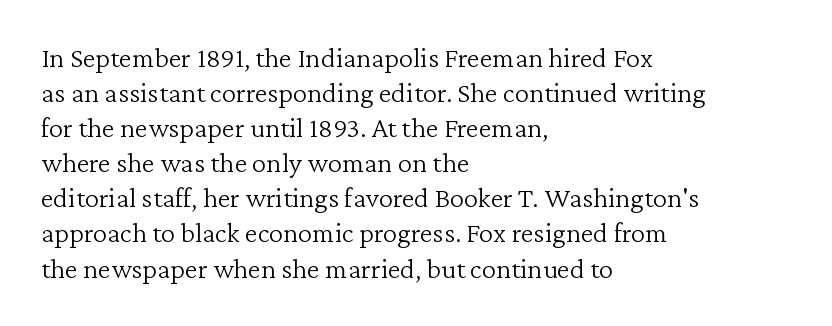
{"serif": "yes", "italic": "no", "bold": "no", "weight": "light", "width": "normal", "stroke_contrast": "low", "x_height": "medium", "monospaced": "no", "underline": "no", "align": "left", "line_spacing_ratio": 1.21, "letter_spacing": "normal", "letter_spacing_em": 0.0, "glyph_px": 29}
